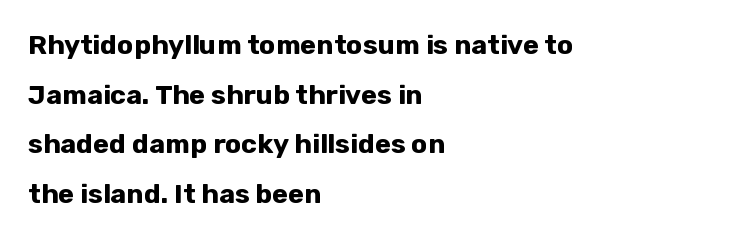
The image shows 27 px bold type, upright; set left-aligned, line spacing 1.84x, normal letter spacing, not underlined.
